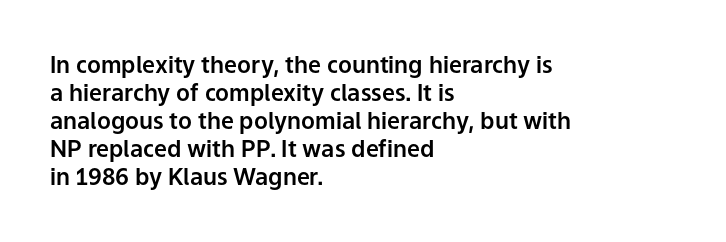
{"italic": "no", "underline": "no", "align": "left", "line_spacing_ratio": 1.22, "letter_spacing": "normal", "letter_spacing_em": 0.0, "glyph_px": 23}
